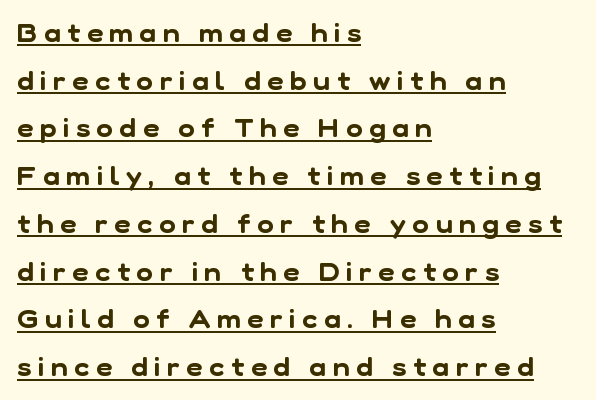
Q: Is the text underlined? A: Yes.
Q: How is the paragraph aligned? A: Left-aligned.
Q: Is the spacing between letters normal or unusually wide? A: Unusually wide.
Q: Is the spacing between lines tight, normal or loose? A: Loose.
